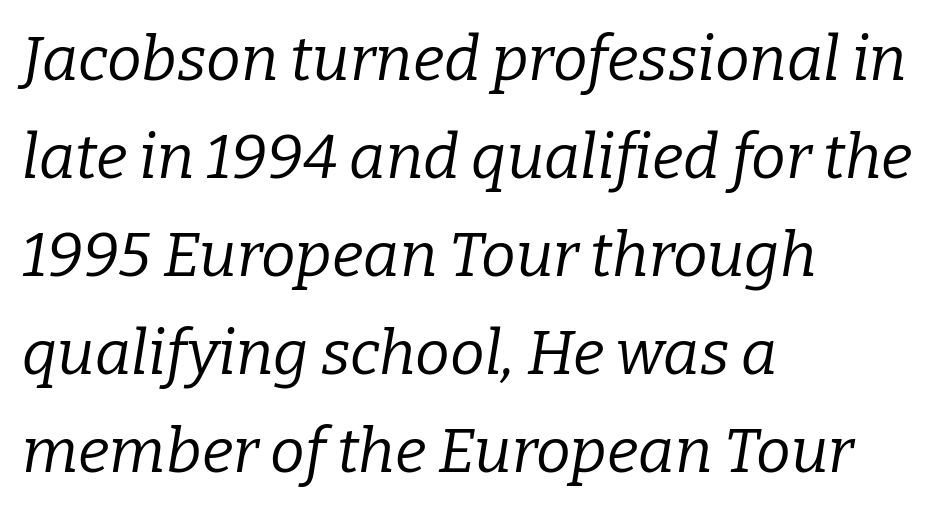
Vertical stems look standard width or narrower in stroke. Underlining? Definitely not there. The rendering keeps characters at their native spacing. If you measured baseline to baseline, you'd find a middling distance. The passage shown is typed in a proportional face where columns would drift.
